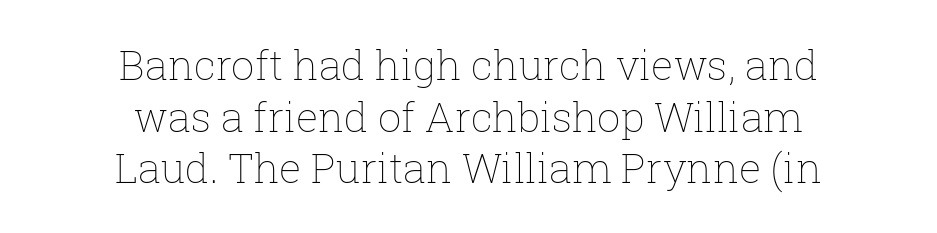
{"italic": "no", "bold": "no", "weight": "thin", "width": "normal", "stroke_contrast": "low", "x_height": "medium", "monospaced": "no", "underline": "no", "align": "center", "line_spacing": "normal", "line_spacing_ratio": 1.26, "letter_spacing": "normal", "letter_spacing_em": 0.0, "glyph_px": 41}
